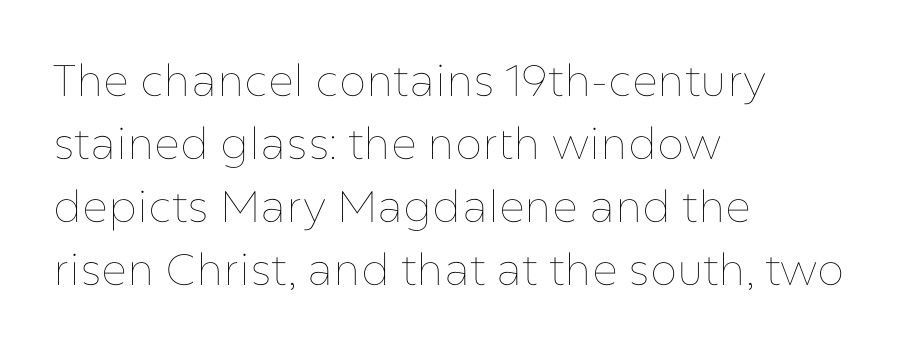
The image shows 44 px thin type, upright; set left-aligned, normal line spacing (1.43x), normal letter spacing, not underlined; low stroke contrast and a medium x-height.
